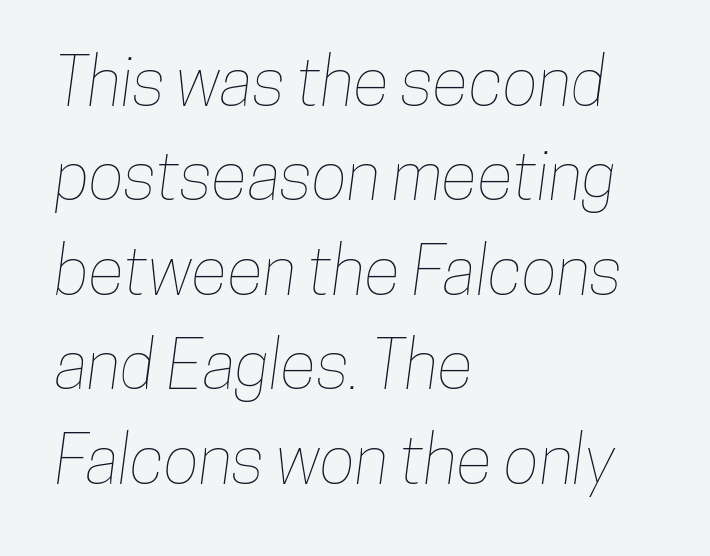
{"width": "condensed", "stroke_contrast": "low", "x_height": "medium", "monospaced": "no", "underline": "no", "align": "left", "line_spacing": "normal", "line_spacing_ratio": 1.41, "letter_spacing": "normal", "letter_spacing_em": 0.0, "glyph_px": 67}
